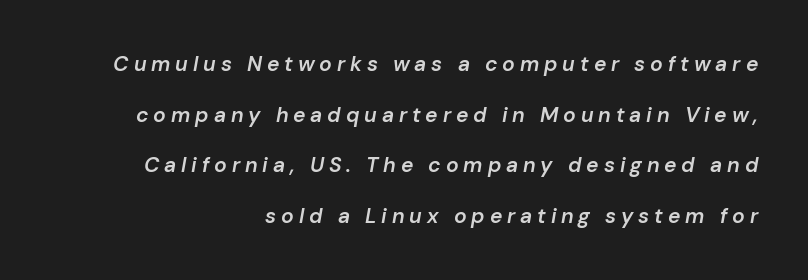
{"italic": "yes", "lean": "right", "slant_degrees": 10, "bold": "semi", "underline": "no", "align": "right", "line_spacing": "loose", "line_spacing_ratio": 2.41, "letter_spacing": "wide", "letter_spacing_em": 0.23, "glyph_px": 21}
